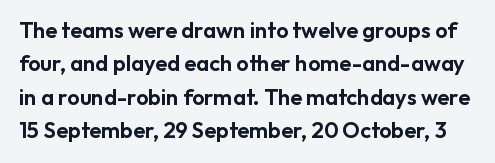
The image shows 22 px text type, upright; set normal line spacing (1.52x), normal letter spacing, not underlined.
